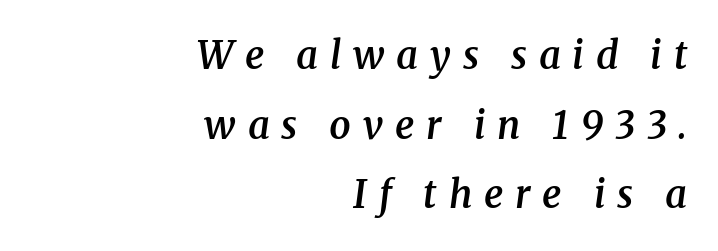
The image shows 38 px semibold serif type, italic (leaning right); set right-aligned, line spacing 1.83x, unusually wide letter spacing (+0.31 em), not underlined; medium stroke contrast and a medium x-height.
